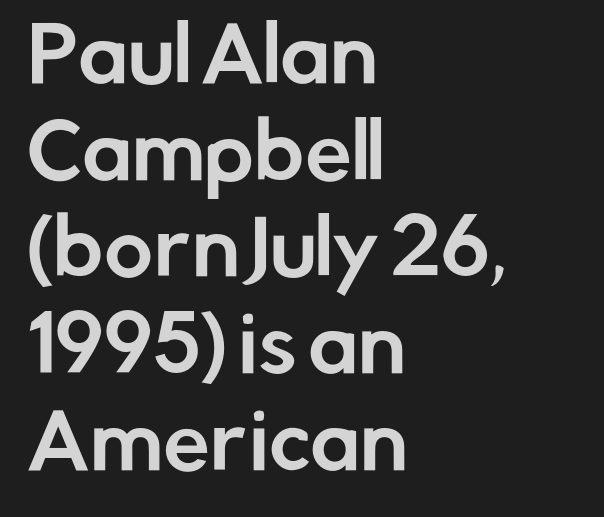
The image shows 75 px sans-serif type, upright; set left-aligned, normal line spacing (1.29x), normal letter spacing, not underlined; low stroke contrast and a medium x-height.
